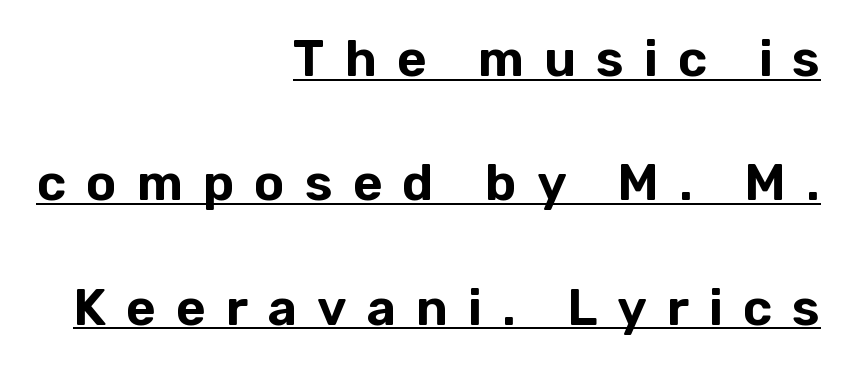
{"serif": "no", "italic": "no", "width": "normal", "stroke_contrast": "low", "x_height": "medium", "monospaced": "no", "underline": "yes", "align": "right", "line_spacing": "loose", "line_spacing_ratio": 2.44, "letter_spacing": "wide", "letter_spacing_em": 0.39, "glyph_px": 51}
